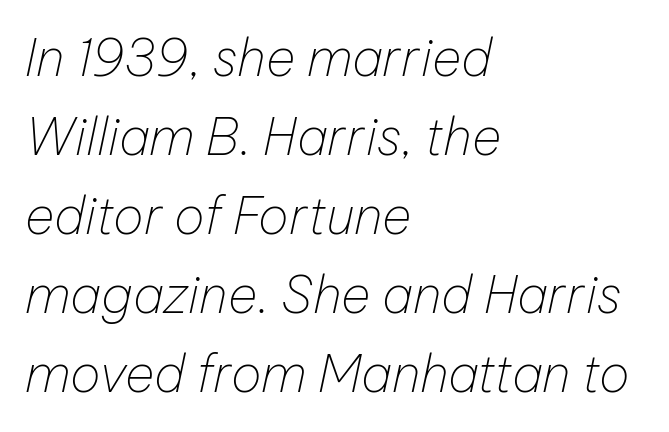
Q: Is the text bold? A: No.
Q: Is the text italic (slanted)? A: Yes, it leans right by about 12 degrees.
Q: Is the text underlined? A: No.
Q: How is the paragraph aligned? A: Left-aligned.
Q: Is the spacing between letters normal or unusually wide? A: Normal.
Q: Is the spacing between lines tight, normal or loose? A: Normal.
Q: Width (condensed, normal, or wide)? A: Normal.
Q: Stroke contrast? A: Low.
Q: x-height? A: Medium.
Q: Monospaced? A: No.
